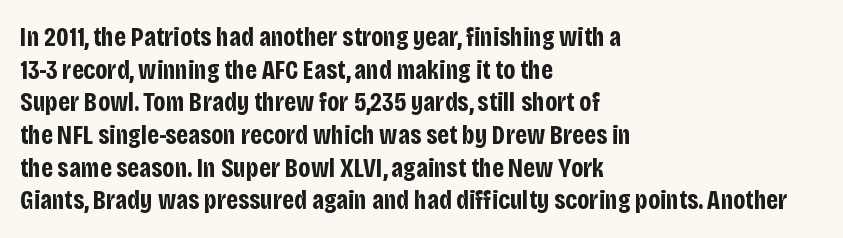
Q: Is the text bold? A: Yes.
Q: Is the text italic (slanted)? A: No, it is upright.
Q: Is the text underlined? A: No.
Q: How is the paragraph aligned? A: Left-aligned.
Q: Is the spacing between letters normal or unusually wide? A: Normal.
